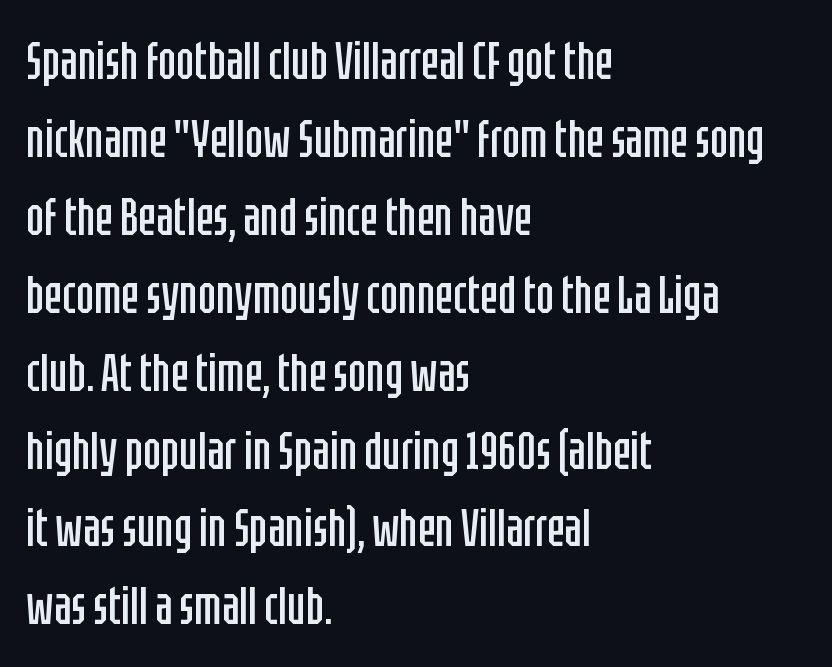
Character widths vary here, with narrow letters taking less room than wide ones. The letters sit at their default tracking, neither squeezed nor spread. This rendering features lettering with no underline. The space between consecutive lines is moderate. Weight class: somewhere from thin through regular. What kind of face is this? One without serifs — a sans.
